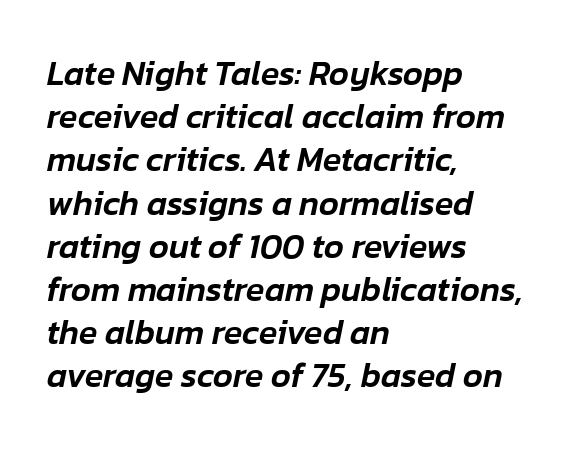
Think of a printed novel: that variable character pitch is what you see here. Reading down the block, your eye returns to a fixed left position each line. Vertical spacing — default. Standard letterfit; no display-style spreading of the glyphs. This sample uses an oblique cut, with every glyph tilted off the vertical.
